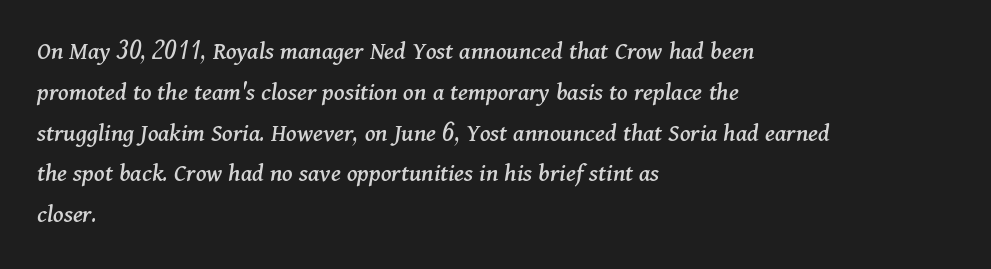
Q: Is the text italic (slanted)? A: Yes, it leans right by about 11 degrees.
Q: Is the text underlined? A: No.
Q: How is the paragraph aligned? A: Left-aligned.
Q: Is the spacing between letters normal or unusually wide? A: Normal.
Q: Is the spacing between lines tight, normal or loose? A: Normal.
